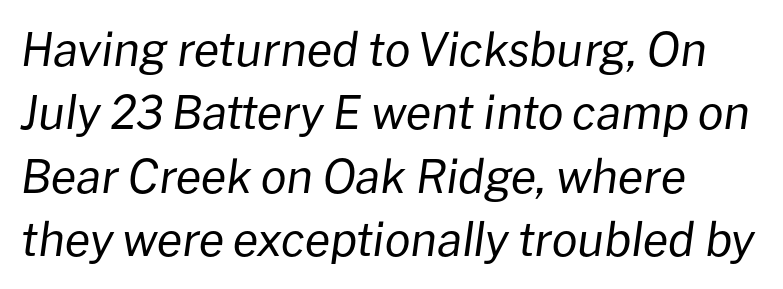
{"italic": "yes", "lean": "right", "slant_degrees": 8, "bold": "no", "weight": "regular", "width": "normal", "stroke_contrast": "low", "x_height": "medium", "monospaced": "no", "underline": "no", "align": "left", "line_spacing": "normal", "line_spacing_ratio": 1.38, "letter_spacing": "normal", "letter_spacing_em": 0.0, "glyph_px": 46}
